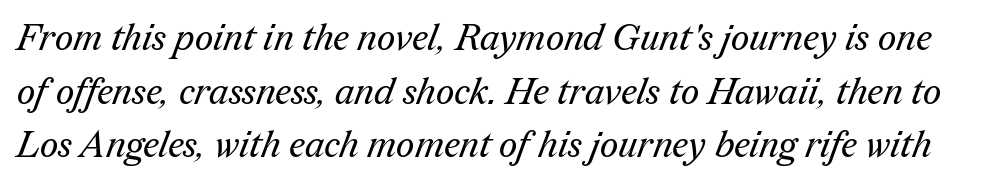
Q: Is the text bold? A: No.
Q: Is the typeface a serif or a sans-serif typeface? A: Serif.
Q: Is the text underlined? A: No.
Q: Is the spacing between letters normal or unusually wide? A: Normal.
Q: Is the spacing between lines tight, normal or loose? A: Normal.
Q: Width (condensed, normal, or wide)? A: Normal.
Q: Stroke contrast? A: Medium.
Q: x-height? A: Medium.
Q: Monospaced? A: No.
